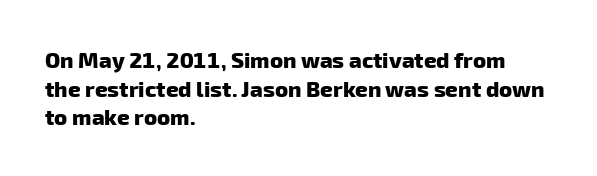
{"bold": "yes", "underline": "no", "align": "left", "line_spacing": "normal", "line_spacing_ratio": 1.3, "letter_spacing": "normal", "letter_spacing_em": 0.0, "glyph_px": 22}
